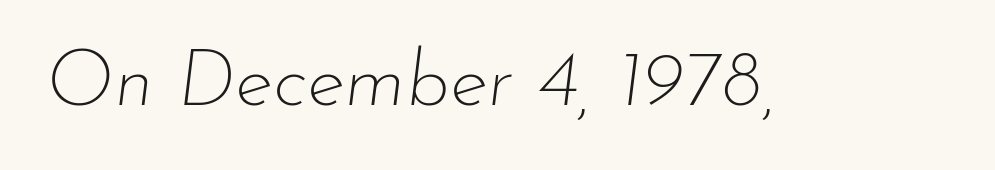
Rendered with sloped, italic letterforms. Letters have the restrained weight of plain body copy at most. How are the letters spaced? Ordinarily, with no added tracking. No word sits above an underline.
